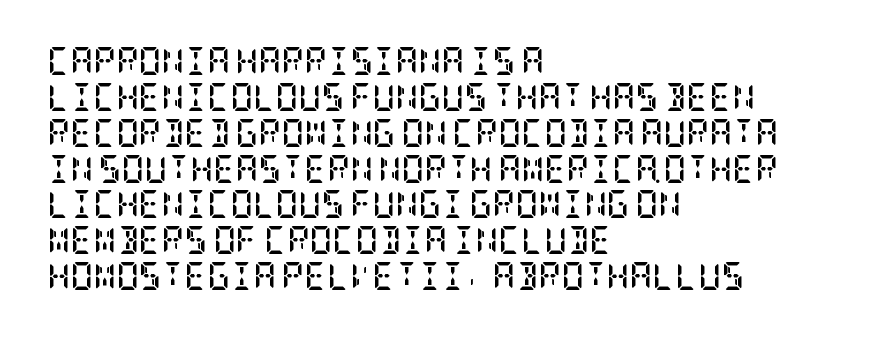
Q: Is the text bold? A: Yes.
Q: Is the text italic (slanted)? A: No, it is upright.
Q: Is the typeface a serif or a sans-serif typeface? A: Serif.
Q: Is the text underlined? A: No.
Q: How is the paragraph aligned? A: Left-aligned.
Q: Is the spacing between letters normal or unusually wide? A: Normal.
Q: Is the spacing between lines tight, normal or loose? A: Normal.
Q: Width (condensed, normal, or wide)? A: Condensed.
Q: Stroke contrast? A: Low.
Q: x-height? A: Large.
